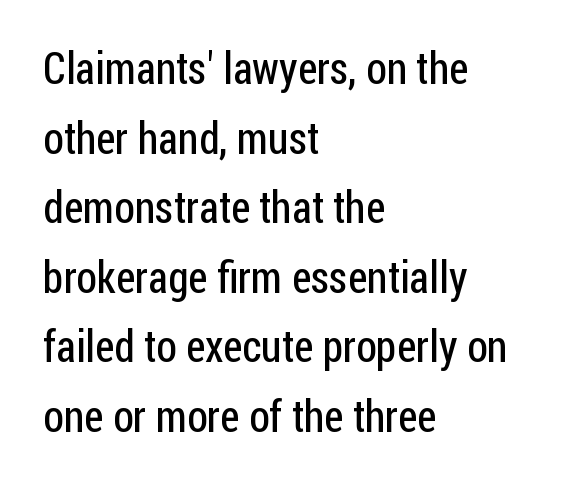
The image shows 44 px regular-weight, condensed sans-serif type, upright; set left-aligned, normal line spacing (1.58x), normal letter spacing, not underlined; low stroke contrast and a medium x-height.
